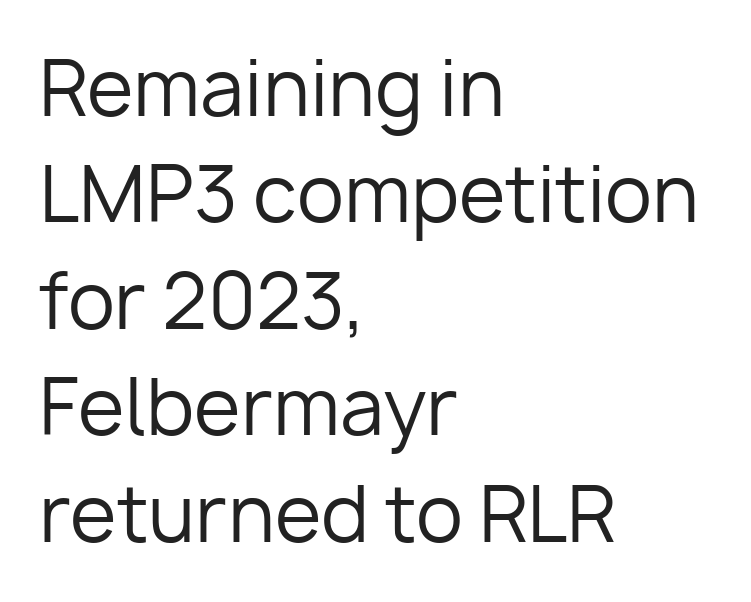
Q: Is the text bold? A: No.
Q: Is the text italic (slanted)? A: No, it is upright.
Q: Is the typeface a serif or a sans-serif typeface? A: Sans-serif.
Q: Is the text underlined? A: No.
Q: How is the paragraph aligned? A: Left-aligned.
Q: Is the spacing between letters normal or unusually wide? A: Normal.
Q: Is the spacing between lines tight, normal or loose? A: Normal.
Q: Width (condensed, normal, or wide)? A: Normal.
Q: Stroke contrast? A: Low.
Q: x-height? A: Medium.
Q: Monospaced? A: No.
